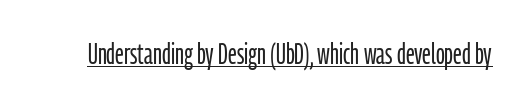
{"serif": "no", "italic": "no", "bold": "no", "weight": "light", "width": "condensed", "stroke_contrast": "low", "x_height": "medium", "monospaced": "no", "underline": "yes", "letter_spacing": "normal", "letter_spacing_em": 0.0, "glyph_px": 29}
